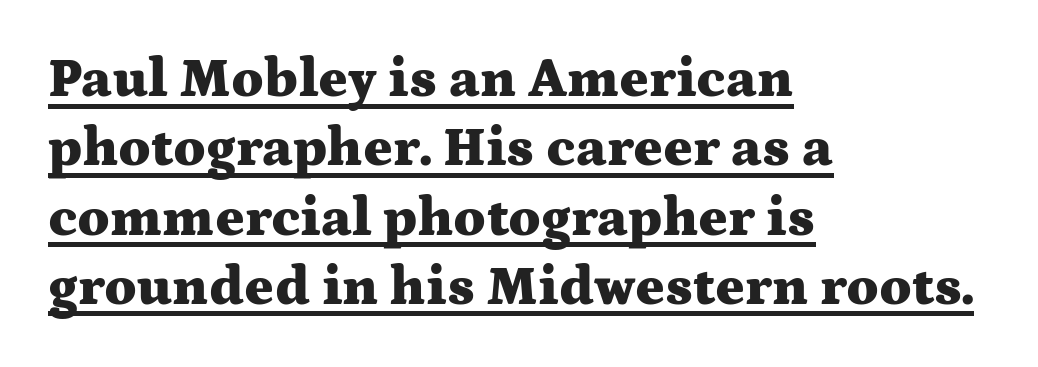
{"serif": "yes", "italic": "no", "bold": "yes", "weight": "heavy", "width": "wide", "stroke_contrast": "medium", "x_height": "medium", "monospaced": "no", "underline": "yes", "align": "left", "line_spacing": "normal", "line_spacing_ratio": 1.26, "letter_spacing": "normal", "letter_spacing_em": 0.0, "glyph_px": 55}
